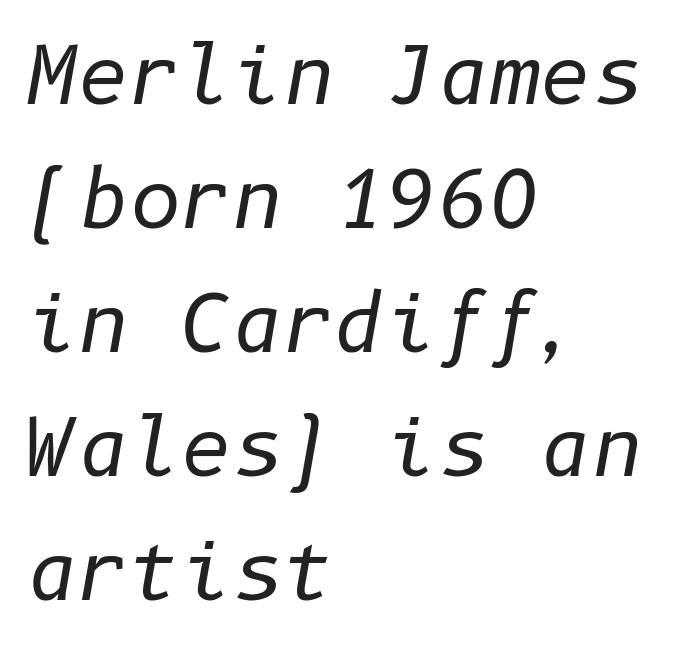
Q: Is the text bold? A: No.
Q: Is the text italic (slanted)? A: Yes, it leans right by about 10 degrees.
Q: Is the text underlined? A: No.
Q: How is the paragraph aligned? A: Left-aligned.
Q: Is the spacing between letters normal or unusually wide? A: Normal.
Q: Is the spacing between lines tight, normal or loose? A: Normal.
Q: Width (condensed, normal, or wide)? A: Normal.
Q: Stroke contrast? A: Low.
Q: x-height? A: Medium.
